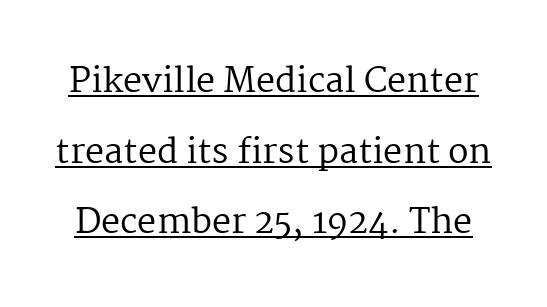
Q: Is the text bold? A: No.
Q: Is the text italic (slanted)? A: No, it is upright.
Q: Is the typeface a serif or a sans-serif typeface? A: Serif.
Q: Is the text underlined? A: Yes.
Q: Is the spacing between letters normal or unusually wide? A: Normal.
Q: Is the spacing between lines tight, normal or loose? A: Loose.
Q: Width (condensed, normal, or wide)? A: Normal.
Q: Stroke contrast? A: Medium.
Q: x-height? A: Medium.
Q: Monospaced? A: No.
